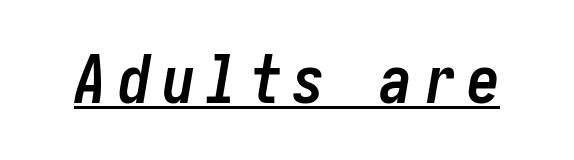
Does the weight exceed regular? Yes, all the way to bold. Compared with ordinary roman type, these characters are visibly tilted. The lettering is marked with a stroke running underneath it.
